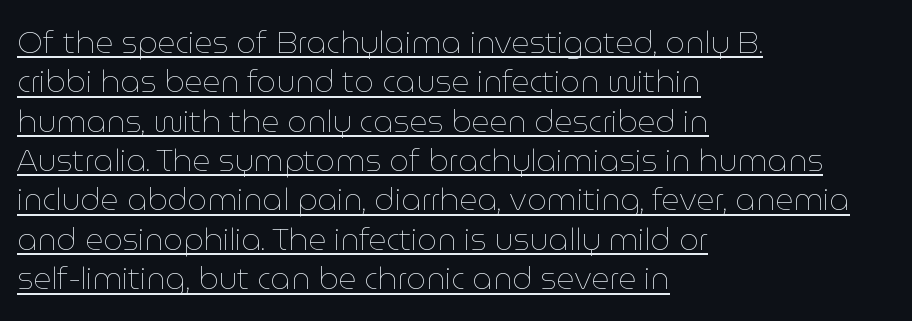
The image shows 31 px thin type, upright; set left-aligned, normal line spacing (1.27x), normal letter spacing, underlined; low stroke contrast and a medium x-height.
